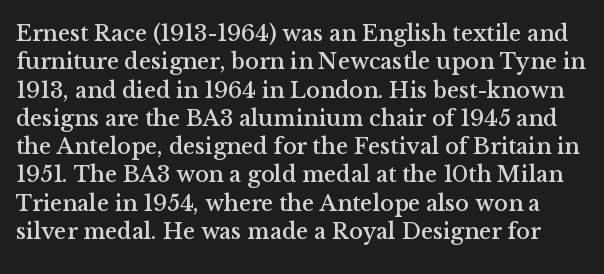
{"italic": "no", "underline": "no", "line_spacing_ratio": 1.23, "letter_spacing": "normal", "letter_spacing_em": 0.0, "glyph_px": 23}
